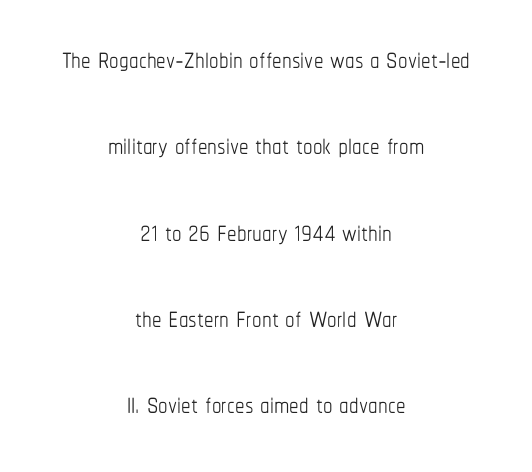
Q: Is the text bold? A: No.
Q: Is the text italic (slanted)? A: No, it is upright.
Q: Is the text underlined? A: No.
Q: How is the paragraph aligned? A: Centered.
Q: Is the spacing between letters normal or unusually wide? A: Normal.
Q: Is the spacing between lines tight, normal or loose? A: Loose.
Q: Width (condensed, normal, or wide)? A: Condensed.
Q: Stroke contrast? A: Low.
Q: x-height? A: Medium.
Q: Monospaced? A: No.
